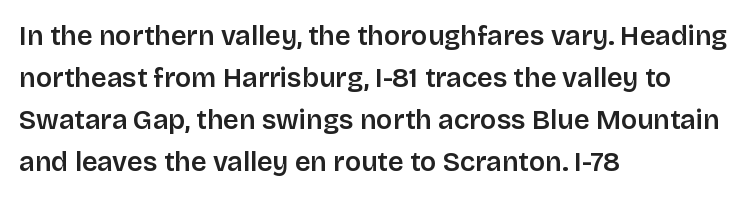
The image shows 27 px text type, upright; set left-aligned, normal line spacing (1.56x), normal letter spacing, not underlined.
